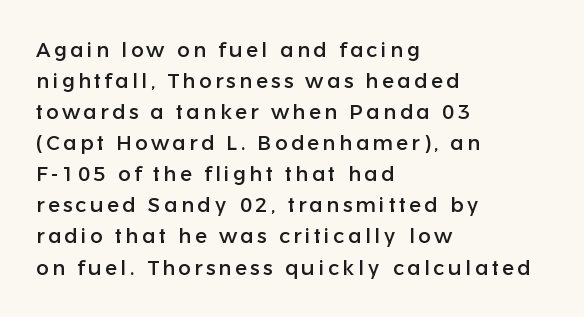
{"italic": "no", "underline": "no", "align": "left", "line_spacing": "normal", "line_spacing_ratio": 1.48, "glyph_px": 21}
